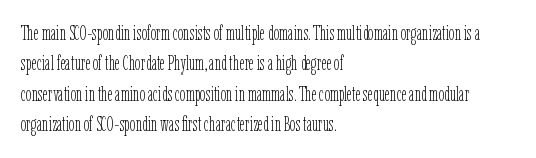
{"italic": "no", "bold": "no", "underline": "no", "align": "left", "line_spacing": "normal", "line_spacing_ratio": 1.52, "letter_spacing": "normal", "letter_spacing_em": 0.0, "glyph_px": 20}
